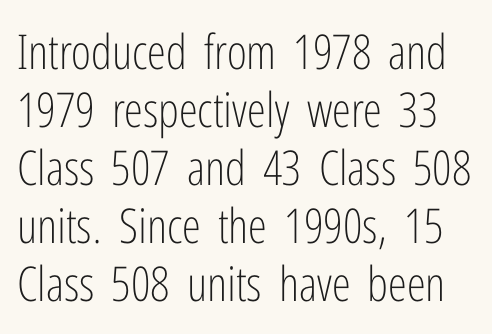
Q: Is the text bold? A: No.
Q: Is the text italic (slanted)? A: No, it is upright.
Q: Is the typeface a serif or a sans-serif typeface? A: Sans-serif.
Q: Is the text underlined? A: No.
Q: Is the spacing between letters normal or unusually wide? A: Normal.
Q: Width (condensed, normal, or wide)? A: Condensed.
Q: Stroke contrast? A: Low.
Q: x-height? A: Medium.
Q: Monospaced? A: No.
